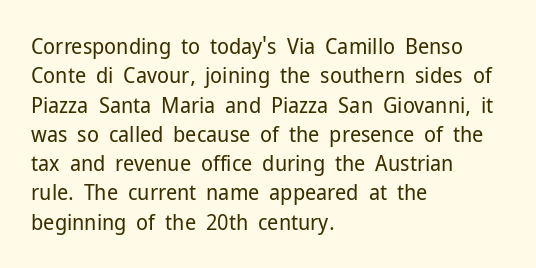
Q: Is the text bold? A: No.
Q: Is the text italic (slanted)? A: No, it is upright.
Q: Is the text underlined? A: No.
Q: How is the paragraph aligned? A: Left-aligned.
Q: Is the spacing between letters normal or unusually wide? A: Normal.
Q: Is the spacing between lines tight, normal or loose? A: Normal.
